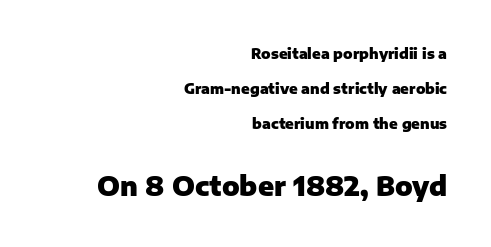
Airy leading. A student would notice the bottom passage is typeset larger than what precedes it. Standard letterfit; no display-style spreading of the glyphs. The typesetter chose a ragged-left arrangement here.
